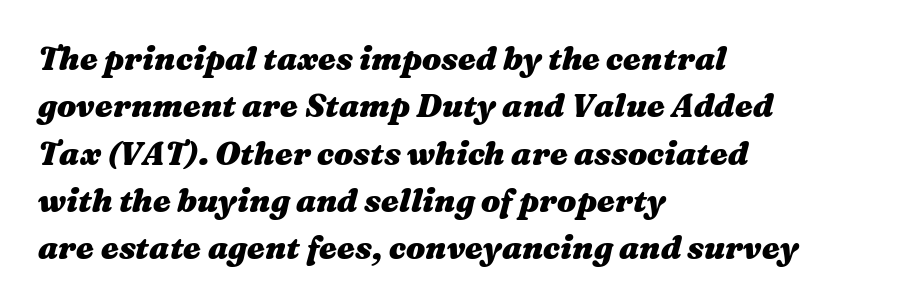
It's the slanting kind of type. The text block is weighted toward the left margin, trailing off unevenly rightward. Descenders are the only things crossing below the line. The leading is moderate, giving the passage an even texture. The letters advance in unequal steps, a hallmark of proportional type.
